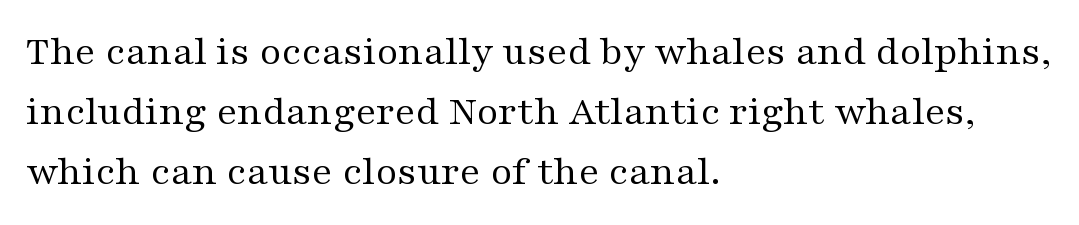
Q: Is the text bold? A: No.
Q: Is the text italic (slanted)? A: No, it is upright.
Q: Is the typeface a serif or a sans-serif typeface? A: Serif.
Q: Is the text underlined? A: No.
Q: How is the paragraph aligned? A: Left-aligned.
Q: Is the spacing between letters normal or unusually wide? A: Normal.
Q: Is the spacing between lines tight, normal or loose? A: Normal.
Q: Width (condensed, normal, or wide)? A: Wide.
Q: Stroke contrast? A: Medium.
Q: x-height? A: Medium.
Q: Monospaced? A: No.
